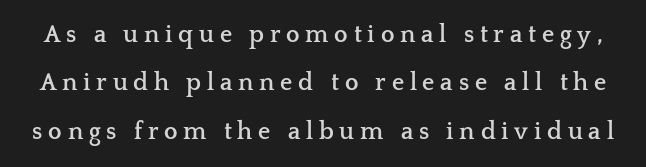
{"italic": "no", "bold": "yes", "underline": "no", "line_spacing": "loose", "line_spacing_ratio": 2.02, "letter_spacing": "wide", "letter_spacing_em": 0.24, "glyph_px": 24}
